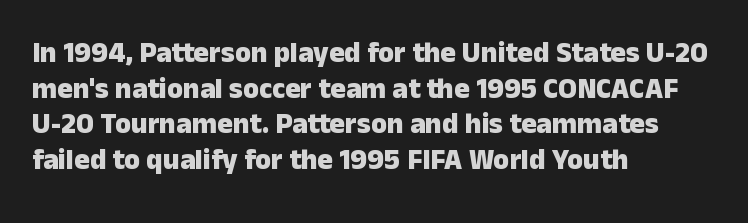
The face used here has the dense, thick strokes of a bold. Nothing unusual about the tracking: characters are spaced as the font intends. The baseline area is clear. Here the designer chose a conventional face with non-uniform glyph widths. Does the copy run flush right? No — it runs flush left. Note: no serifs on the glyphs.
